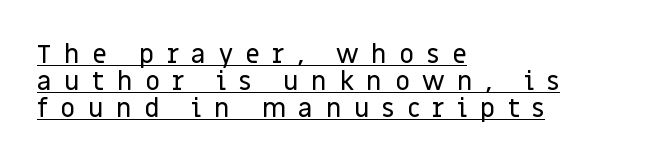
Q: Is the text italic (slanted)? A: No, it is upright.
Q: Is the text underlined? A: Yes.
Q: How is the paragraph aligned? A: Left-aligned.
Q: Is the spacing between letters normal or unusually wide? A: Unusually wide.
Q: Is the spacing between lines tight, normal or loose? A: Tight.
